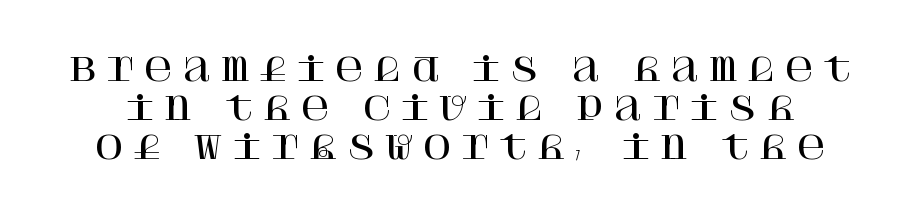
Q: Is the text italic (slanted)? A: No, it is upright.
Q: Is the typeface a serif or a sans-serif typeface? A: Serif.
Q: Is the text underlined? A: No.
Q: Is the spacing between letters normal or unusually wide? A: Unusually wide.
Q: Width (condensed, normal, or wide)? A: Normal.
Q: Stroke contrast? A: High.
Q: x-height? A: Large.
